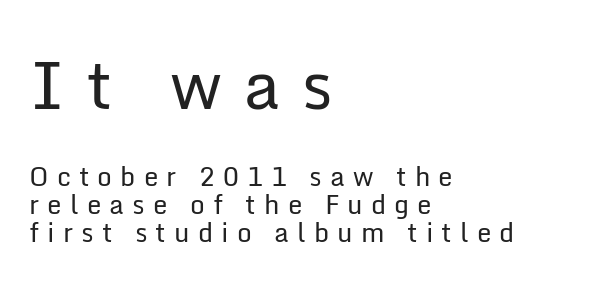
The image shows 66 px regular-weight sans-serif type, upright; set left-aligned, tight line spacing (1.09x), unusually wide letter spacing (+0.31 em), not underlined; the first (top) block is 2.54x larger; low stroke contrast and a medium x-height.
